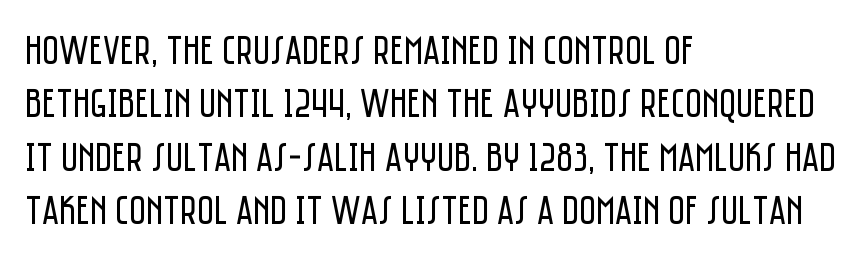
The image shows 41 px regular-weight, condensed sans-serif type, upright; set left-aligned, normal line spacing (1.3x), normal letter spacing, not underlined; low stroke contrast and a large x-height.
